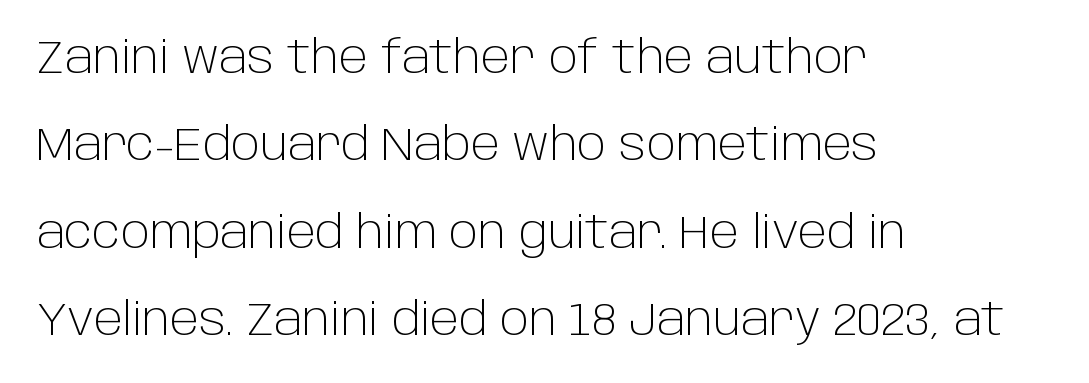
Q: Is the text bold? A: No.
Q: Is the text italic (slanted)? A: No, it is upright.
Q: Is the typeface a serif or a sans-serif typeface? A: Sans-serif.
Q: Is the text underlined? A: No.
Q: How is the paragraph aligned? A: Left-aligned.
Q: Is the spacing between letters normal or unusually wide? A: Normal.
Q: Is the spacing between lines tight, normal or loose? A: Loose.
Q: Width (condensed, normal, or wide)? A: Normal.
Q: Stroke contrast? A: Low.
Q: x-height? A: Large.
Q: Monospaced? A: No.
